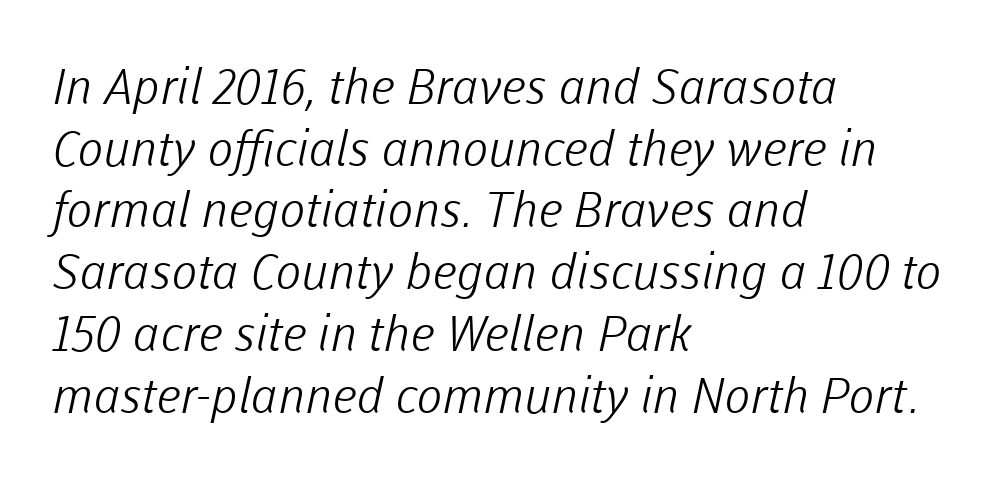
{"serif": "no", "bold": "no", "weight": "light", "width": "normal", "stroke_contrast": "low", "x_height": "medium", "monospaced": "no", "underline": "no", "align": "left", "line_spacing": "normal", "line_spacing_ratio": 1.26, "letter_spacing": "normal", "letter_spacing_em": 0.0, "glyph_px": 49}
